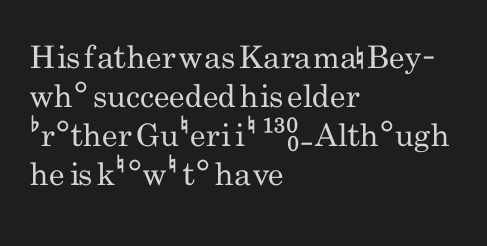
The image shows 31 px regular-weight, condensed sans-serif type, upright; set left-aligned, normal line spacing (1.26x), normal letter spacing, not underlined; low stroke contrast and a small x-height.
